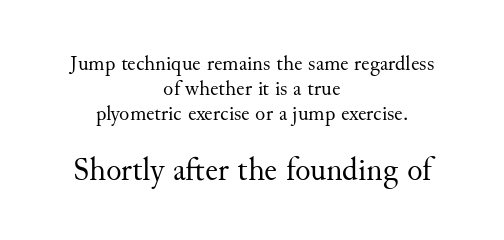
Q: Is the text bold? A: No.
Q: Is the text italic (slanted)? A: No, it is upright.
Q: Is the typeface a serif or a sans-serif typeface? A: Serif.
Q: Is the text underlined? A: No.
Q: How is the paragraph aligned? A: Centered.
Q: Is the spacing between letters normal or unusually wide? A: Normal.
Q: Which block of text is set in a larger size, the first (top) or the second (bottom)? A: The second (bottom) one.
Q: Width (condensed, normal, or wide)? A: Normal.
Q: Stroke contrast? A: Medium.
Q: x-height? A: Small.
Q: Monospaced? A: No.
